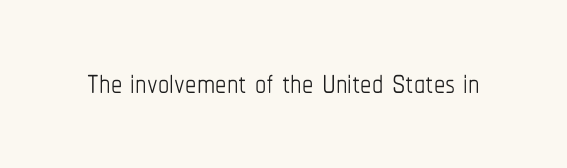
{"italic": "no", "bold": "no", "weight": "thin", "width": "condensed", "stroke_contrast": "low", "x_height": "medium", "monospaced": "no", "underline": "no", "letter_spacing": "normal", "letter_spacing_em": 0.0, "glyph_px": 45}
